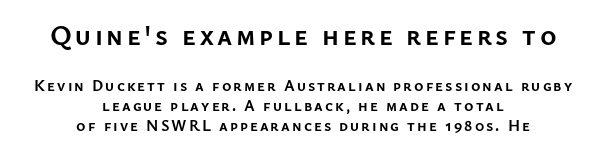
Q: Is the text bold? A: Yes.
Q: Is the text italic (slanted)? A: No, it is upright.
Q: Is the typeface a serif or a sans-serif typeface? A: Sans-serif.
Q: Is the text underlined? A: No.
Q: How is the paragraph aligned? A: Centered.
Q: Is the spacing between lines tight, normal or loose? A: Normal.
Q: Which block of text is set in a larger size, the first (top) or the second (bottom)? A: The first (top) one.
Q: Width (condensed, normal, or wide)? A: Normal.
Q: Stroke contrast? A: Low.
Q: x-height? A: Medium.
Q: Monospaced? A: No.
